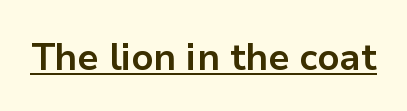
{"serif": "no", "italic": "no", "bold": "yes", "weight": "bold", "width": "normal", "stroke_contrast": "low", "x_height": "medium", "monospaced": "no", "underline": "yes", "letter_spacing": "normal", "letter_spacing_em": 0.0, "glyph_px": 37}
